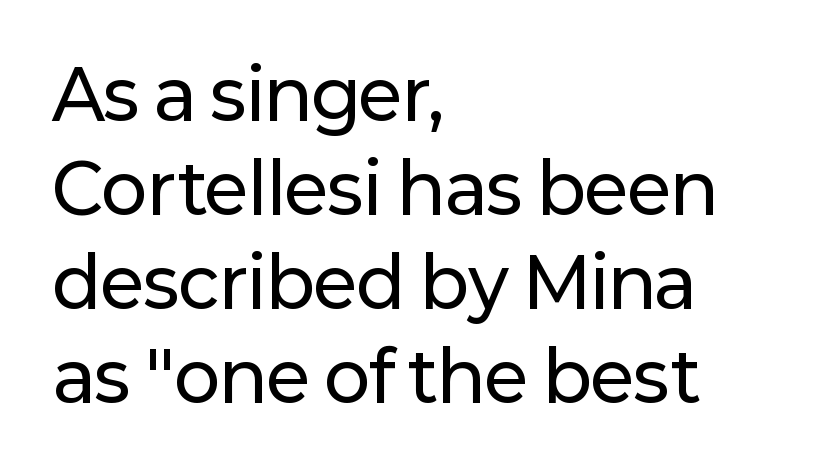
In terms of letterform style, serifs are entirely absent. The lines in this sample share a left origin and differ only in where they stop. The gaps between neighbouring characters are ordinary and unremarkable. Type without underlining. Compared with typical paragraphs, the rows here are spaced about the same.
